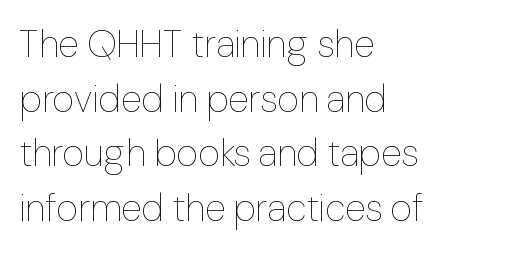
{"italic": "no", "bold": "no", "weight": "thin", "width": "normal", "stroke_contrast": "low", "x_height": "medium", "monospaced": "no", "underline": "no", "align": "left", "line_spacing": "normal", "line_spacing_ratio": 1.44, "letter_spacing": "normal", "letter_spacing_em": 0.0, "glyph_px": 38}
